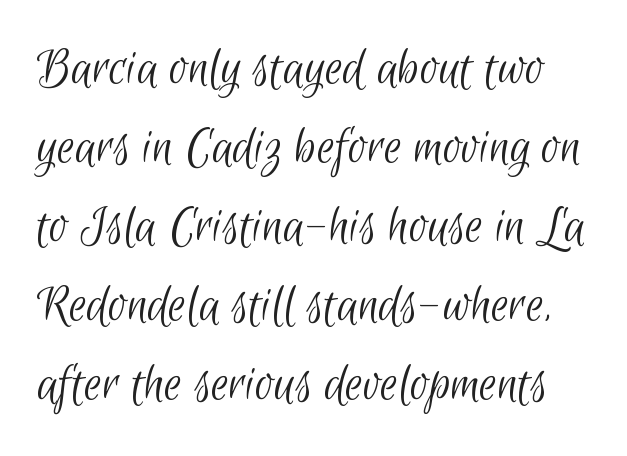
Spacing verdict: proportional, widths tailored to each character. Letters rest on an invisible, unmarked baseline. Notice how descenders clear the ascenders below comfortably — that's standard leading. The face used here is rendered with its standard letterfit. The cut favours lightness, reaching ordinary text weight at its darkest. A sans-serif font was chosen for this passage.
